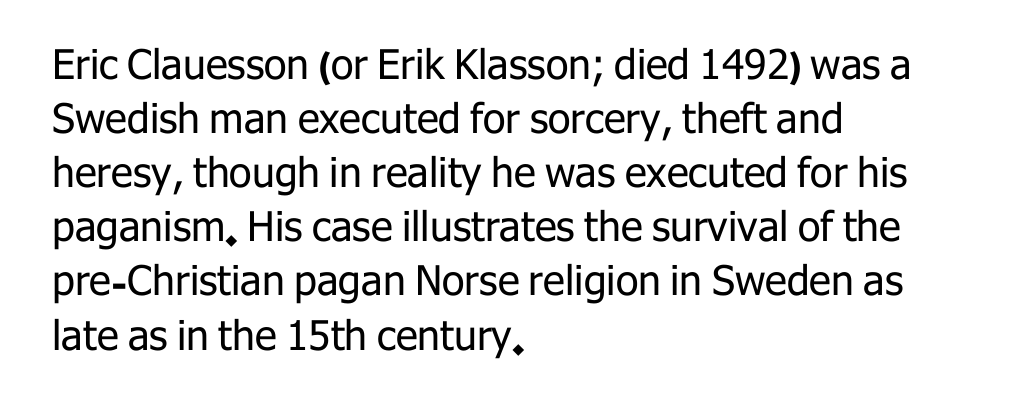
Q: Is the text bold? A: No.
Q: Is the text italic (slanted)? A: No, it is upright.
Q: Is the typeface a serif or a sans-serif typeface? A: Sans-serif.
Q: Is the text underlined? A: No.
Q: How is the paragraph aligned? A: Left-aligned.
Q: Is the spacing between letters normal or unusually wide? A: Normal.
Q: Is the spacing between lines tight, normal or loose? A: Normal.
Q: Width (condensed, normal, or wide)? A: Normal.
Q: Stroke contrast? A: Low.
Q: x-height? A: Medium.
Q: Monospaced? A: No.
